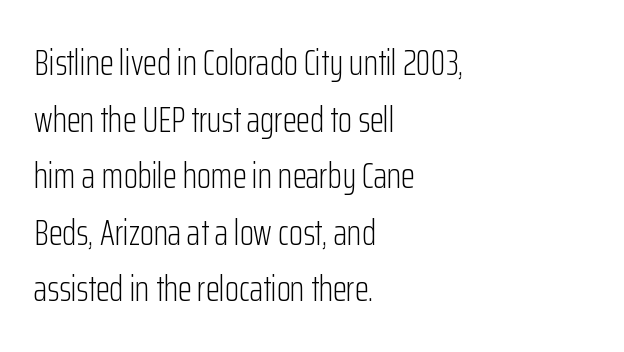
The image shows 36 px light, condensed sans-serif type, upright; set left-aligned, normal line spacing (1.57x), normal letter spacing, not underlined; low stroke contrast and a medium x-height.
